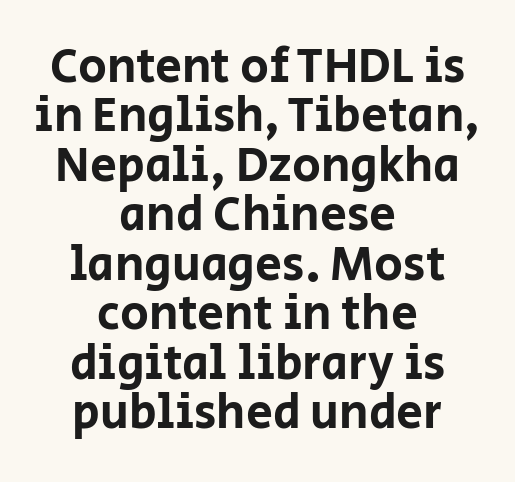
Here the designer chose a conventional face with non-uniform glyph widths. The vertical gap from one line to the next is small. Tracking value appears to be zero — textbook default spacing. To sum up the face: it is a sans, with no serifs.
